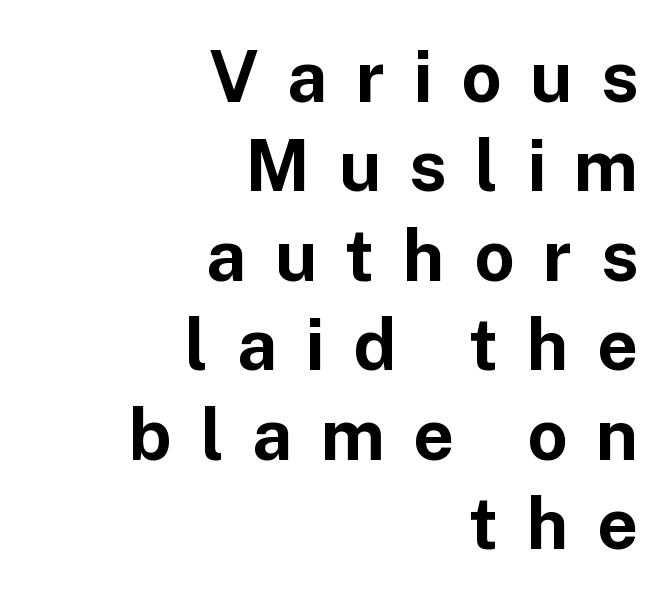
{"serif": "no", "italic": "no", "bold": "yes", "weight": "bold", "width": "normal", "stroke_contrast": "low", "x_height": "medium", "monospaced": "no", "underline": "no", "align": "right", "line_spacing": "normal", "line_spacing_ratio": 1.26, "letter_spacing": "wide", "letter_spacing_em": 0.4, "glyph_px": 71}
